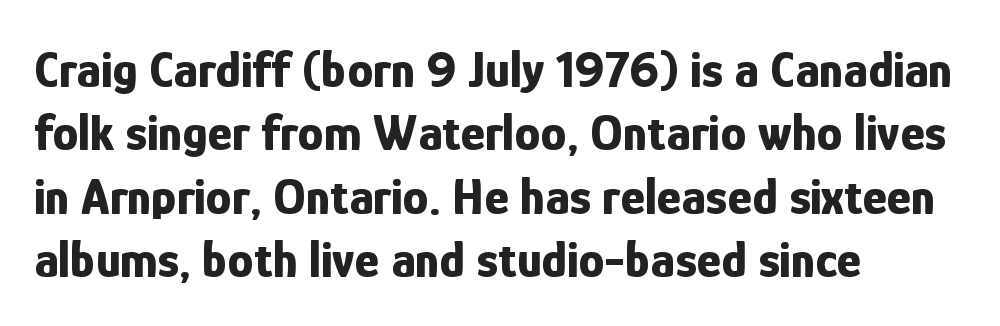
Q: Is the text bold? A: Yes.
Q: Is the text italic (slanted)? A: No, it is upright.
Q: Is the typeface a serif or a sans-serif typeface? A: Sans-serif.
Q: Is the text underlined? A: No.
Q: How is the paragraph aligned? A: Left-aligned.
Q: Is the spacing between letters normal or unusually wide? A: Normal.
Q: Width (condensed, normal, or wide)? A: Condensed.
Q: Stroke contrast? A: Low.
Q: x-height? A: Medium.
Q: Monospaced? A: No.
